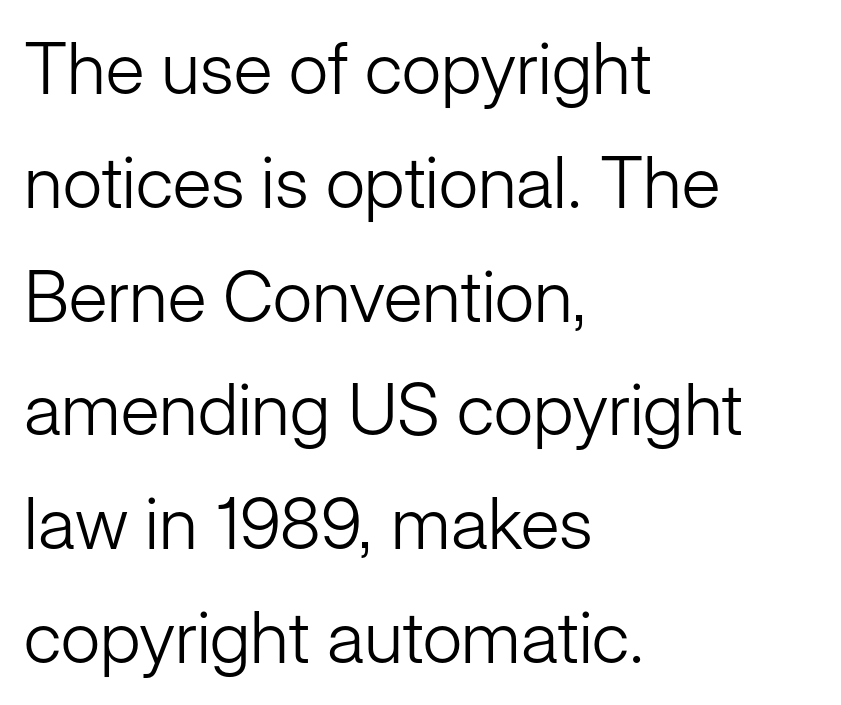
The image shows 72 px light sans-serif type, upright; set left-aligned, normal line spacing (1.58x), normal letter spacing, not underlined; low stroke contrast and a medium x-height.
